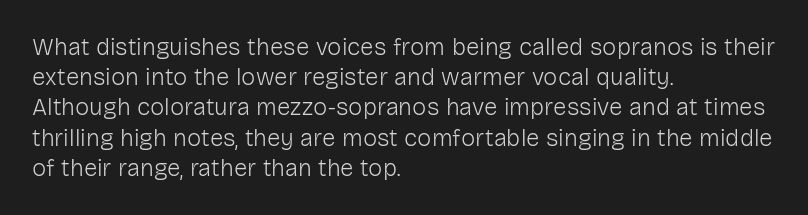
Q: Is the text bold? A: No.
Q: Is the text italic (slanted)? A: No, it is upright.
Q: Is the text underlined? A: No.
Q: How is the paragraph aligned? A: Left-aligned.
Q: Is the spacing between letters normal or unusually wide? A: Normal.
Q: Is the spacing between lines tight, normal or loose? A: Normal.
